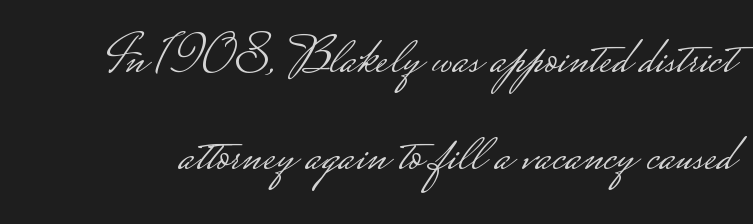
This sample has the flowing, uneven cadence of proportional lettering. Letters have the restrained weight of plain body copy at most. Unlike a traditional serif, this face leaves its strokes unadorned.
